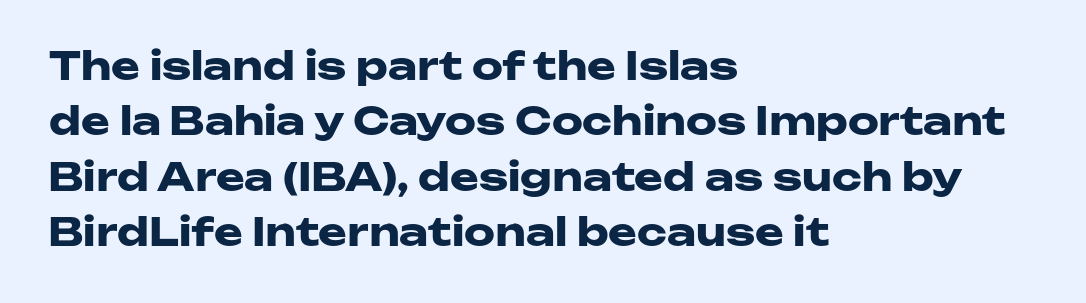
{"serif": "no", "italic": "no", "bold": "yes", "weight": "heavy", "width": "wide", "stroke_contrast": "low", "x_height": "medium", "monospaced": "no", "underline": "no", "align": "left", "line_spacing": "normal", "line_spacing_ratio": 1.42, "letter_spacing": "normal", "letter_spacing_em": 0.0, "glyph_px": 39}
